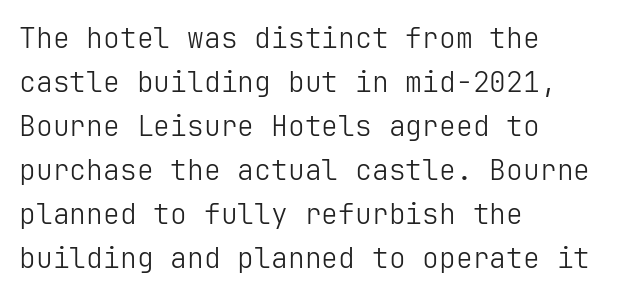
The image shows 28 px light sans-serif type, upright; set left-aligned, normal line spacing (1.57x), normal letter spacing, not underlined; low stroke contrast and a medium x-height.
